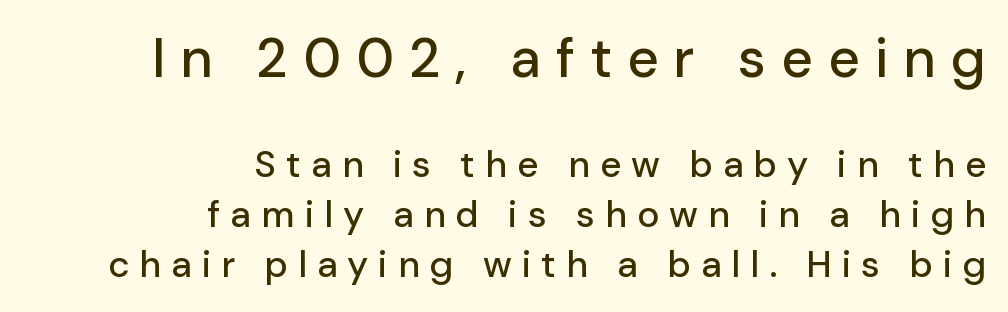
Q: Is the text italic (slanted)? A: No, it is upright.
Q: Is the typeface a serif or a sans-serif typeface? A: Sans-serif.
Q: Is the text underlined? A: No.
Q: How is the paragraph aligned? A: Right-aligned.
Q: Is the spacing between letters normal or unusually wide? A: Unusually wide.
Q: Is the spacing between lines tight, normal or loose? A: Normal.
Q: Which block of text is set in a larger size, the first (top) or the second (bottom)? A: The first (top) one.
Q: Width (condensed, normal, or wide)? A: Normal.
Q: Stroke contrast? A: Low.
Q: x-height? A: Medium.
Q: Monospaced? A: No.
